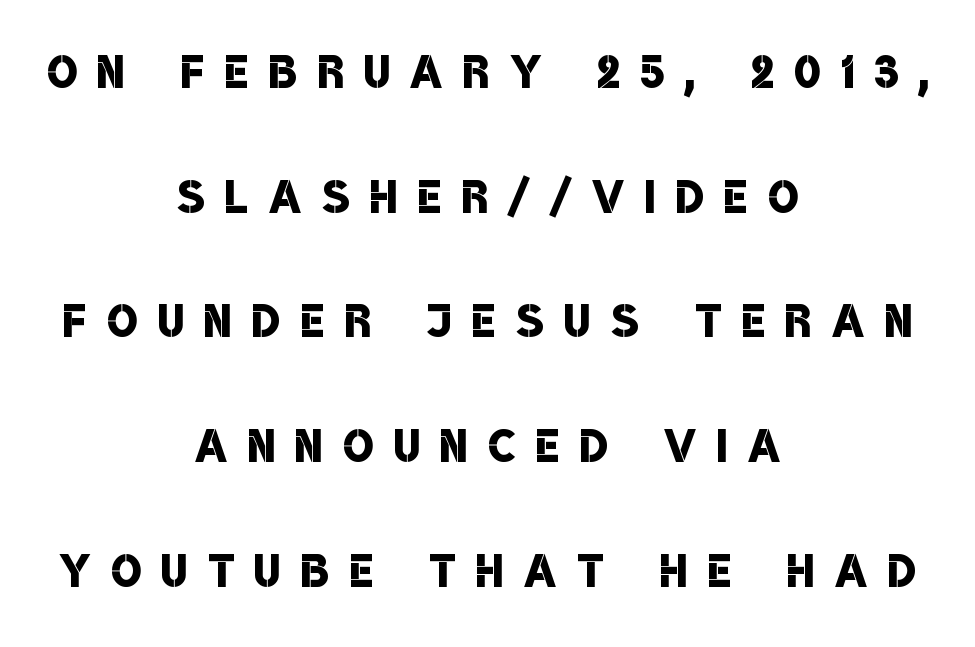
{"serif": "no", "bold": "semi", "weight": "semibold", "width": "condensed", "stroke_contrast": "low", "x_height": "large", "monospaced": "no", "underline": "no", "align": "center", "line_spacing": "loose", "line_spacing_ratio": 1.98, "letter_spacing": "wide", "letter_spacing_em": 0.33, "glyph_px": 63}
